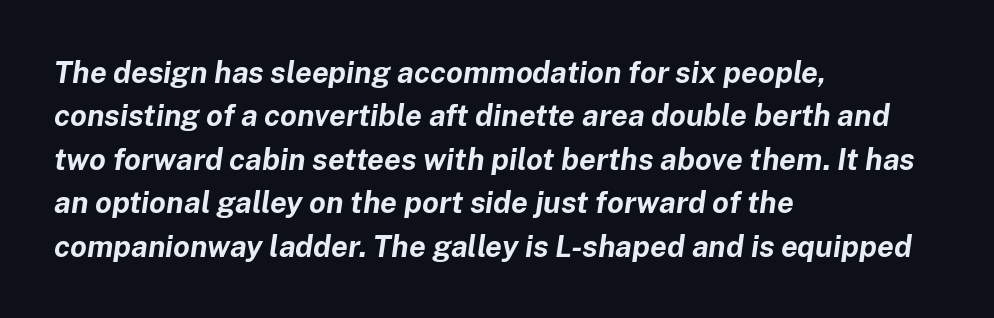
The image shows 30 px bold type, italic (leaning right); set left-aligned, normal line spacing (1.45x), normal letter spacing, not underlined; low stroke contrast and a medium x-height.
